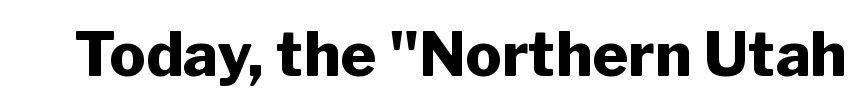
The image shows 61 px heavy sans-serif type, upright; set normal letter spacing, not underlined; low stroke contrast and a medium x-height.
